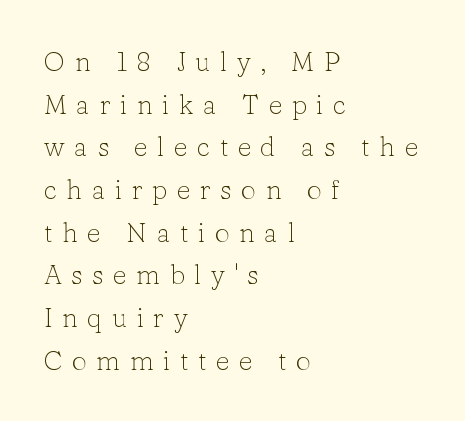
Q: Is the text bold? A: No.
Q: Is the text italic (slanted)? A: No, it is upright.
Q: Is the text underlined? A: No.
Q: How is the paragraph aligned? A: Left-aligned.
Q: Is the spacing between letters normal or unusually wide? A: Unusually wide.
Q: Is the spacing between lines tight, normal or loose? A: Normal.
